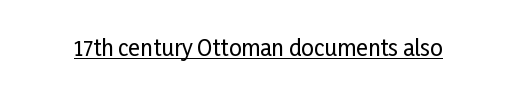
Compared with typical body copy, the letter spacing here is the same. Honestly, the underline is the first thing you notice here. No italicization has been applied; the sample stays upright.
